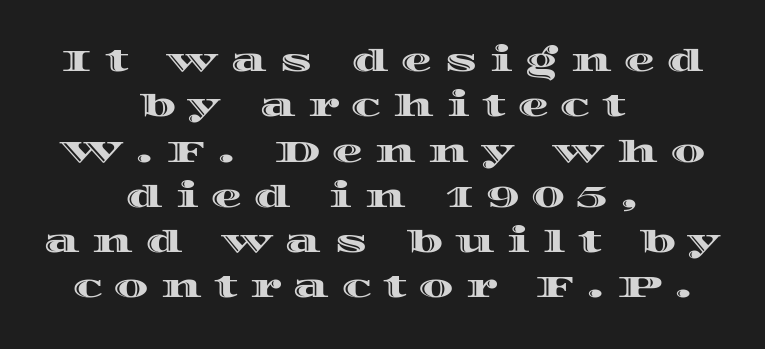
Q: Is the text italic (slanted)? A: No, it is upright.
Q: Is the text underlined? A: No.
Q: How is the paragraph aligned? A: Centered.
Q: Is the spacing between letters normal or unusually wide? A: Unusually wide.
Q: Is the spacing between lines tight, normal or loose? A: Normal.
Q: Width (condensed, normal, or wide)? A: Wide.
Q: x-height? A: Large.
Q: Monospaced? A: No.
